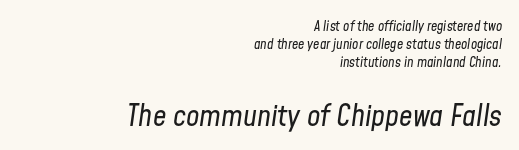
{"italic": "yes", "lean": "right", "slant_degrees": 8, "bold": "no", "weight": "regular", "width": "condensed", "stroke_contrast": "low", "x_height": "medium", "monospaced": "no", "underline": "no", "align": "right", "line_spacing": "normal", "line_spacing_ratio": 1.3, "letter_spacing": "normal", "letter_spacing_em": 0.0, "larger_block": "second", "size_ratio": 2.14, "glyph_px": 30}
